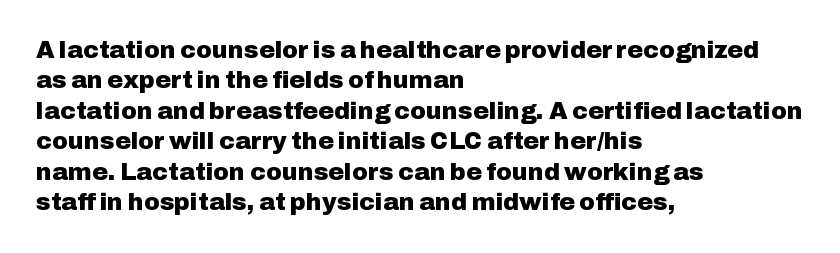
The glyphs are unaccompanied by any horizontal stroke below them. The leading is moderate, giving the passage an even texture. Left-aligned paragraph, ragged on the right. A full-strength bold gives these letters their thick strokes. This sample uses an upright cut, with every glyph sitting square on the baseline.
